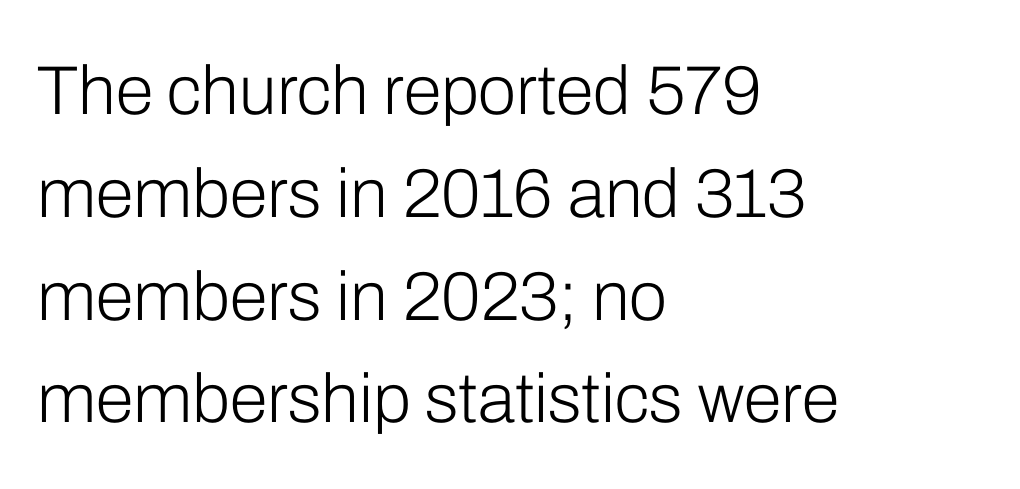
{"serif": "no", "italic": "no", "bold": "no", "weight": "light", "width": "normal", "stroke_contrast": "low", "x_height": "medium", "monospaced": "no", "underline": "no", "align": "left", "line_spacing": "normal", "line_spacing_ratio": 1.49, "letter_spacing": "normal", "letter_spacing_em": 0.0, "glyph_px": 69}
